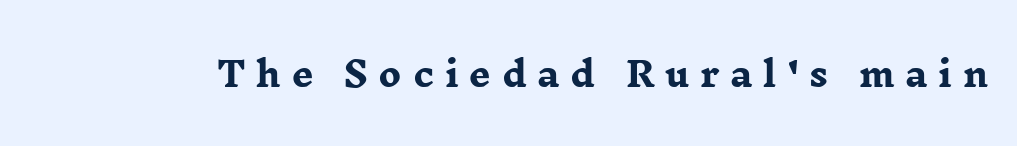
The image shows 34 px heavy, wide serif type, upright; set unusually wide letter spacing (+0.31 em), not underlined; low stroke contrast and a medium x-height.
